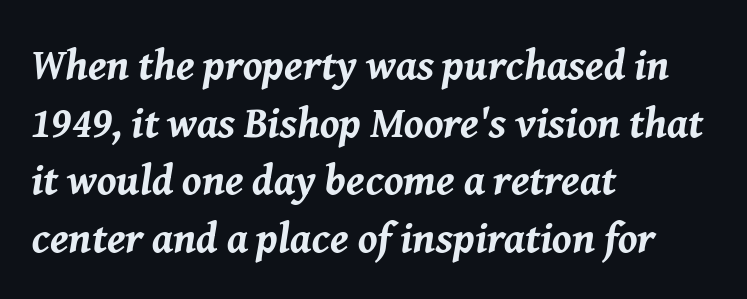
Any mark beneath the type? The region is blank. The typography opts for an oblique posture over an upright one. If you drew a ruler down the left edge, every line would touch it. Varying glyph widths throughout — classic text-font behaviour. The strokes are fattened all the way to bold.
